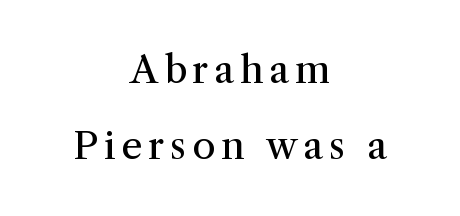
Caption: multi-line text, centered on the measure. The face used here is proportionally spaced, like ordinary book or web type. Every character sits straight up, as roman type does. Words float on clear page, feet unadorned.
